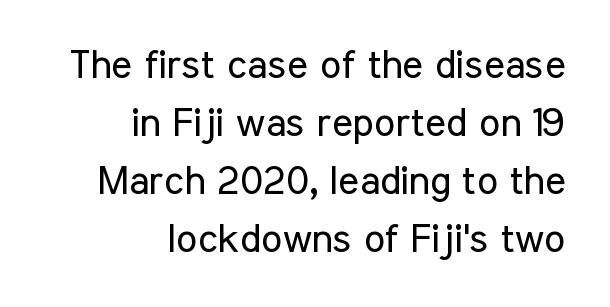
Characters follow at the spacing the type designer built in. The line-height multiplier appears to be the usual default. Italic: no, the glyphs are upright roman. Is this a heavy cut? Hardly; it is regular or lighter.
